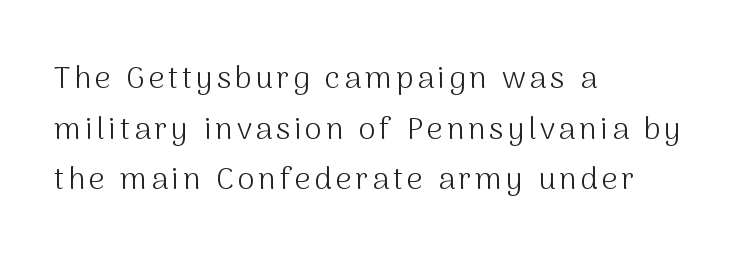
{"serif": "no", "italic": "no", "bold": "no", "weight": "light", "width": "normal", "stroke_contrast": "medium", "x_height": "medium", "monospaced": "no", "underline": "no", "align": "left", "line_spacing": "normal", "line_spacing_ratio": 1.63, "glyph_px": 31}
